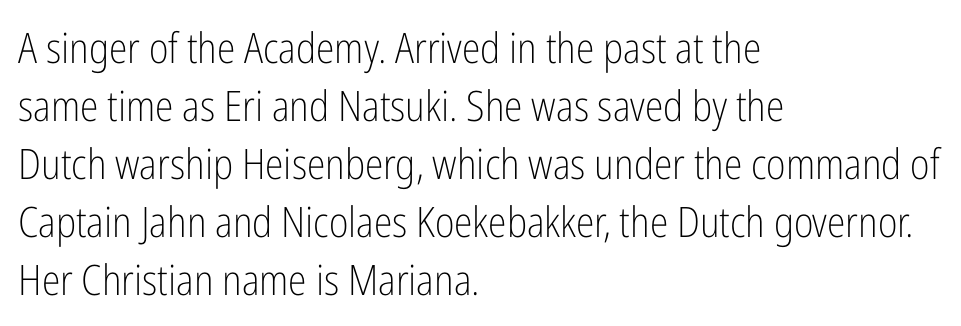
{"serif": "no", "italic": "no", "bold": "no", "weight": "light", "width": "condensed", "stroke_contrast": "low", "x_height": "medium", "monospaced": "no", "underline": "no", "align": "left", "line_spacing": "normal", "line_spacing_ratio": 1.38, "letter_spacing": "normal", "letter_spacing_em": 0.0, "glyph_px": 42}
